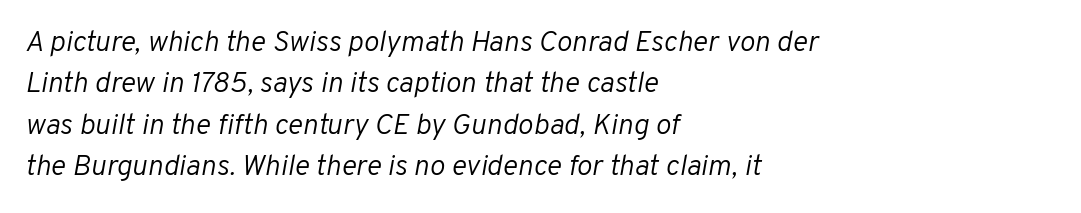
The image shows 29 px light type, italic (leaning right); set left-aligned, normal line spacing (1.43x), normal letter spacing, not underlined; low stroke contrast and a medium x-height.
